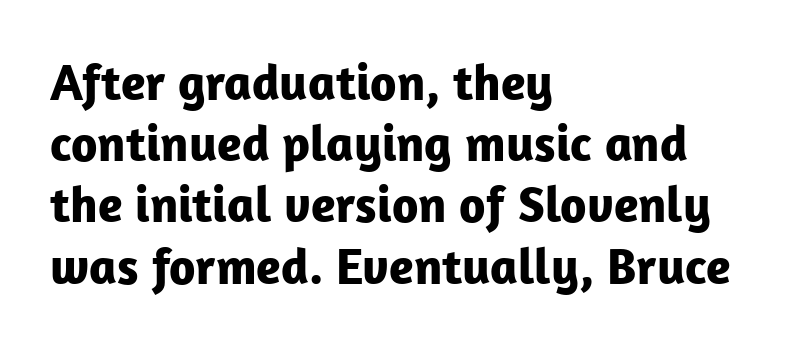
{"serif": "no", "italic": "no", "bold": "yes", "weight": "bold", "width": "normal", "stroke_contrast": "low", "x_height": "medium", "monospaced": "no", "underline": "no", "align": "left", "line_spacing_ratio": 1.2, "letter_spacing": "normal", "letter_spacing_em": 0.0, "glyph_px": 51}
